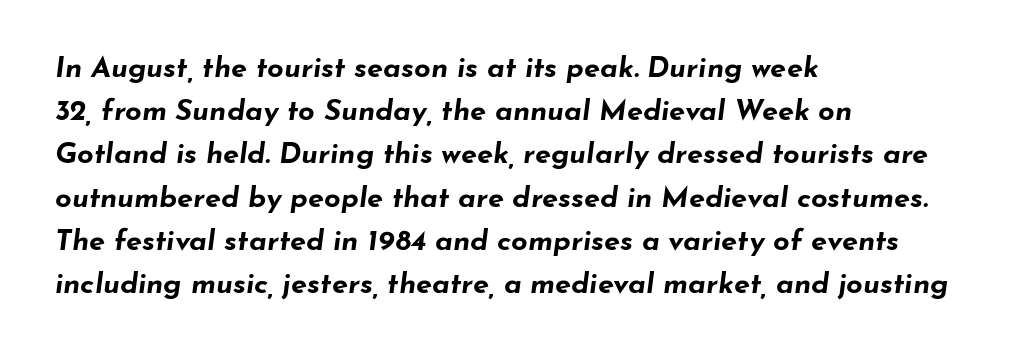
The image shows 29 px bold, wide type, italic (leaning right); set left-aligned, normal line spacing (1.49x), normal letter spacing, not underlined; low stroke contrast and a small x-height.
